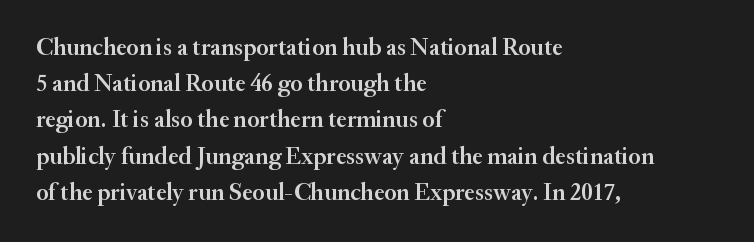
The image shows 24 px text type, upright; set left-aligned, normal line spacing (1.51x), normal letter spacing, not underlined.
